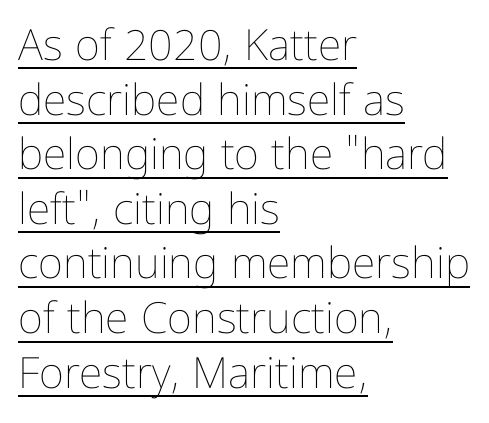
The image shows 43 px thin, condensed type, upright; set left-aligned, normal line spacing (1.27x), normal letter spacing, underlined; low stroke contrast and a medium x-height.
